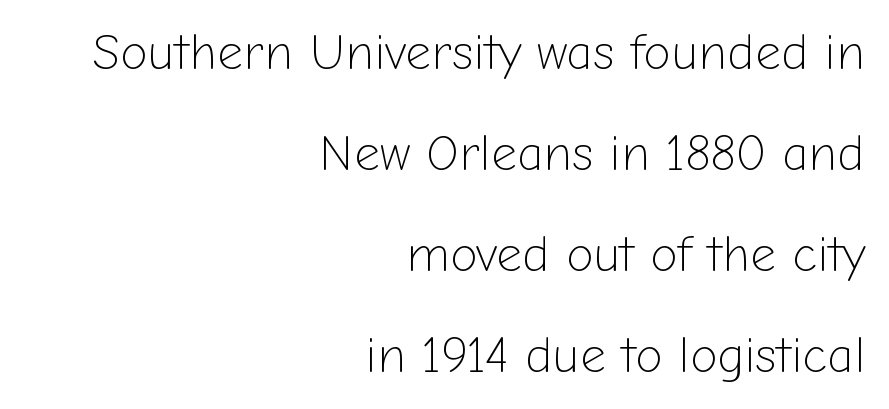
No letter is thick-stroked: the sample isn't bold. The face used here is proportionally spaced, like ordinary book or web type. Does the type have serifs? No, each stem ends abruptly. The line texture is even and compact thanks to regular tracking. Any mark beneath the type? The region is blank. The text block is weighted toward the right margin, trailing off unevenly leftward.
